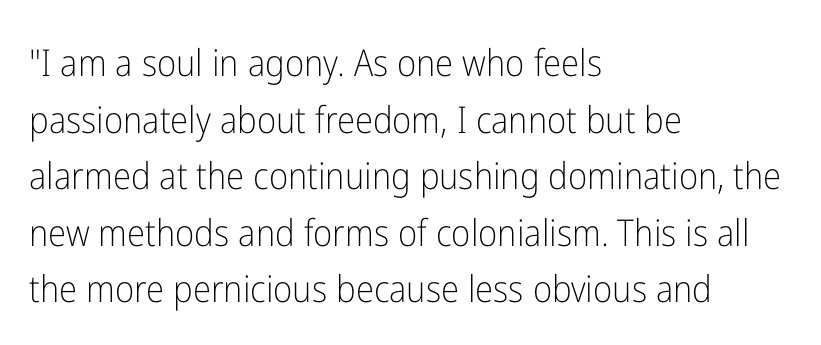
{"serif": "no", "italic": "no", "bold": "no", "weight": "light", "width": "condensed", "stroke_contrast": "low", "x_height": "medium", "monospaced": "no", "underline": "no", "align": "left", "line_spacing": "normal", "line_spacing_ratio": 1.53, "letter_spacing": "normal", "letter_spacing_em": 0.0, "glyph_px": 37}
